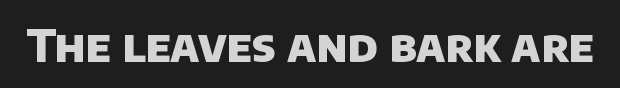
The image shows 44 px heavy sans-serif type; set normal letter spacing, not underlined; low stroke contrast and a large x-height.
